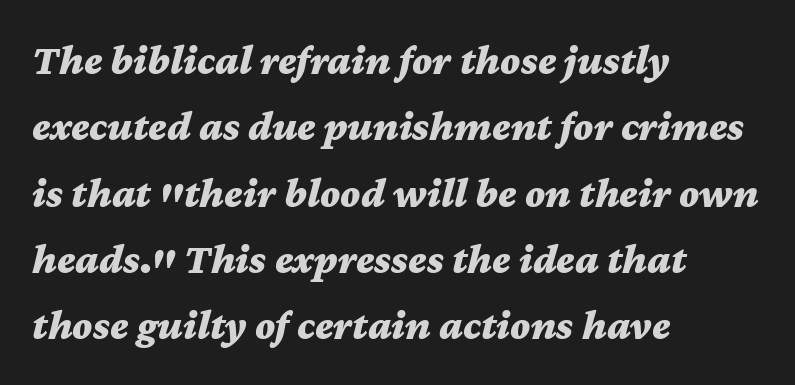
Q: Is the text bold? A: Yes.
Q: Is the text italic (slanted)? A: Yes, it leans right by about 12 degrees.
Q: Is the text underlined? A: No.
Q: How is the paragraph aligned? A: Left-aligned.
Q: Is the spacing between letters normal or unusually wide? A: Normal.
Q: Is the spacing between lines tight, normal or loose? A: Normal.
Q: Width (condensed, normal, or wide)? A: Wide.
Q: Stroke contrast? A: Medium.
Q: x-height? A: Medium.
Q: Monospaced? A: No.
